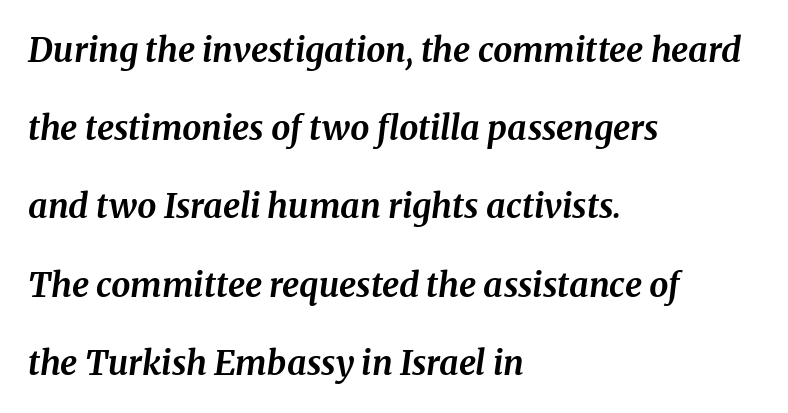
Q: Is the text bold? A: Yes.
Q: Is the text italic (slanted)? A: Yes, it leans right by about 8 degrees.
Q: Is the typeface a serif or a sans-serif typeface? A: Serif.
Q: Is the text underlined? A: No.
Q: How is the paragraph aligned? A: Left-aligned.
Q: Is the spacing between letters normal or unusually wide? A: Normal.
Q: Is the spacing between lines tight, normal or loose? A: Loose.
Q: Width (condensed, normal, or wide)? A: Normal.
Q: Stroke contrast? A: Medium.
Q: x-height? A: Medium.
Q: Monospaced? A: No.
